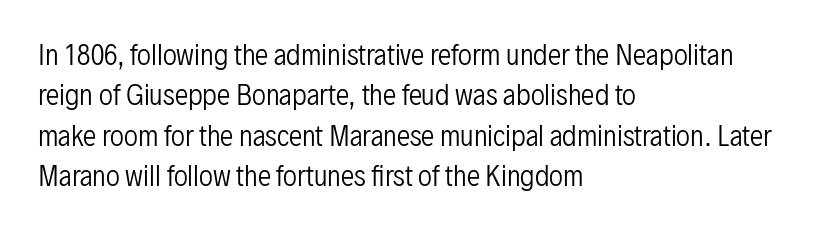
{"italic": "no", "bold": "no", "underline": "no", "align": "left", "line_spacing": "normal", "line_spacing_ratio": 1.5, "letter_spacing": "normal", "letter_spacing_em": 0.0, "glyph_px": 27}
